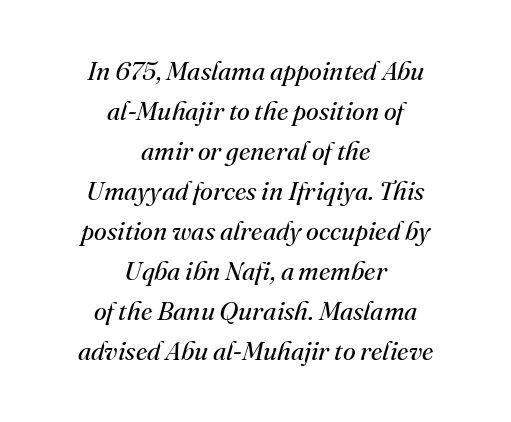
One glance says typical: line gaps are just what's usual. Descenders hang freely into open space. Students, note that the glyphs here touch the page at normal intervals. If you drew a line through each stem, it would be angled. Stems here are at most as thick as an everyday book face. These lines are centered, leaving both edges ragged.
